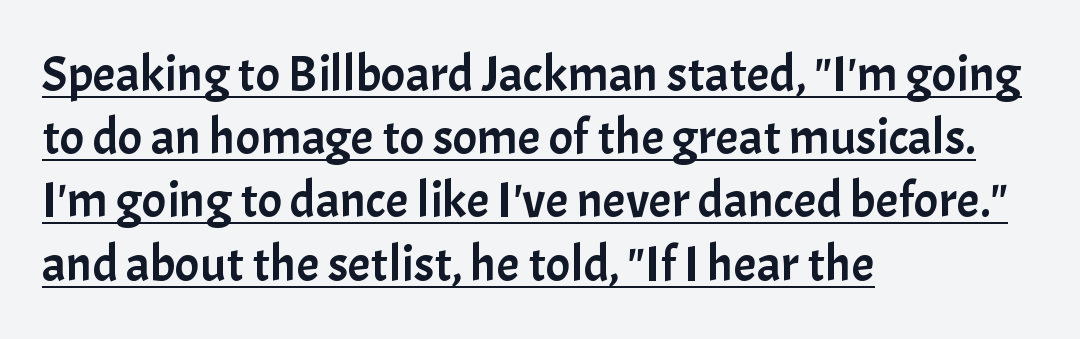
The image shows 51 px sans-serif type, upright; set left-aligned, line spacing 1.24x, normal letter spacing, underlined; low stroke contrast and a medium x-height.
